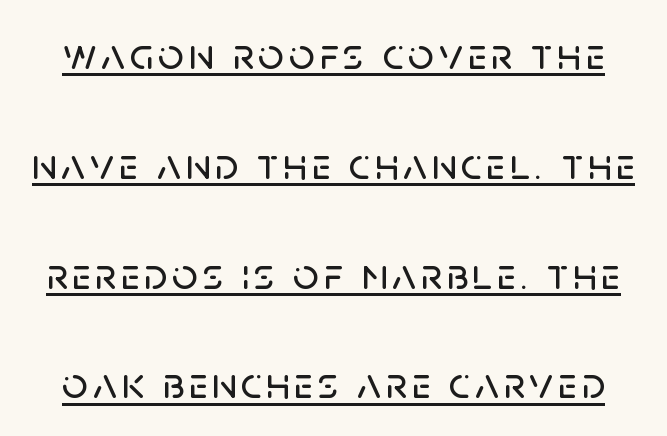
Q: Is the text italic (slanted)? A: No, it is upright.
Q: Is the typeface a serif or a sans-serif typeface? A: Sans-serif.
Q: Is the text underlined? A: Yes.
Q: Is the spacing between lines tight, normal or loose? A: Loose.
Q: Width (condensed, normal, or wide)? A: Normal.
Q: Stroke contrast? A: Low.
Q: x-height? A: Large.
Q: Monospaced? A: No.
